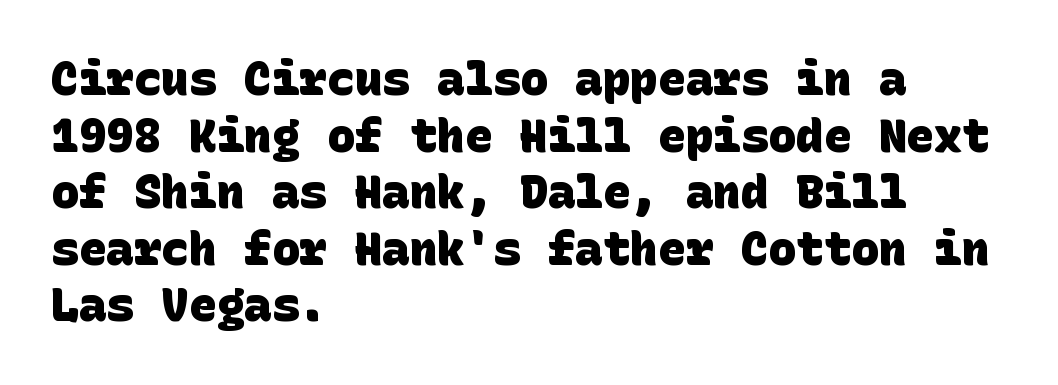
Q: Is the text bold? A: Yes.
Q: Is the typeface a serif or a sans-serif typeface? A: Sans-serif.
Q: Is the text underlined? A: No.
Q: How is the paragraph aligned? A: Left-aligned.
Q: Is the spacing between letters normal or unusually wide? A: Normal.
Q: Width (condensed, normal, or wide)? A: Normal.
Q: Stroke contrast? A: Low.
Q: x-height? A: Large.
